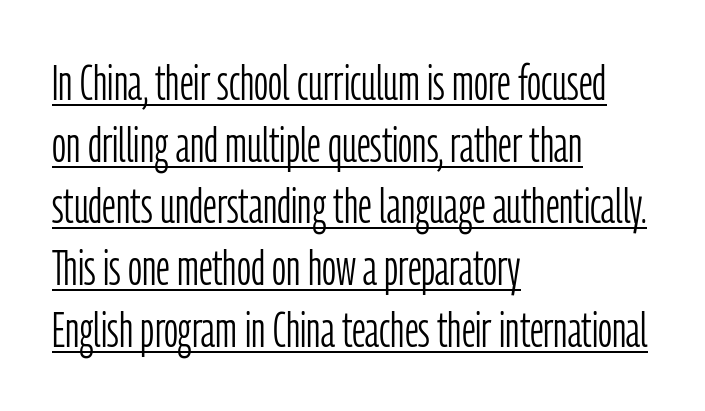
{"serif": "no", "italic": "no", "bold": "no", "weight": "light", "width": "condensed", "stroke_contrast": "low", "x_height": "medium", "monospaced": "no", "underline": "yes", "align": "left", "line_spacing": "normal", "line_spacing_ratio": 1.26, "letter_spacing": "normal", "letter_spacing_em": 0.0, "glyph_px": 49}
